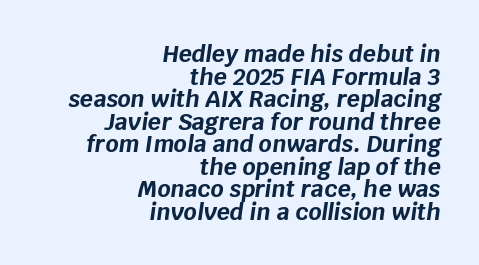
Q: Is the text bold? A: Yes.
Q: Is the text italic (slanted)? A: Yes, it leans right by about 8 degrees.
Q: Is the text underlined? A: No.
Q: How is the paragraph aligned? A: Right-aligned.
Q: Is the spacing between letters normal or unusually wide? A: Normal.
Q: Is the spacing between lines tight, normal or loose? A: Tight.
